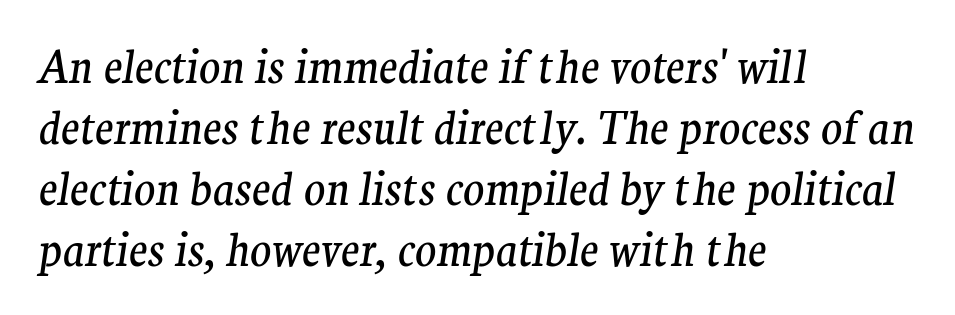
Tracking value appears to be zero — textbook default spacing. Clear beneath every line of the passage. Regarding serifs, this sample has them. Rendered with sloped, italic letterforms. Do the characters align in a grid? No, the font is proportional. The strokes are not fattened; the text isn't bold.
